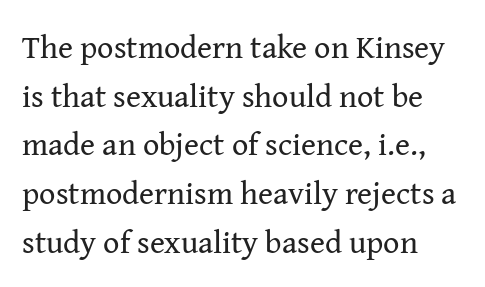
The image shows 32 px regular-weight serif type, upright; set left-aligned, normal line spacing (1.52x), normal letter spacing, not underlined; medium stroke contrast and a medium x-height.
